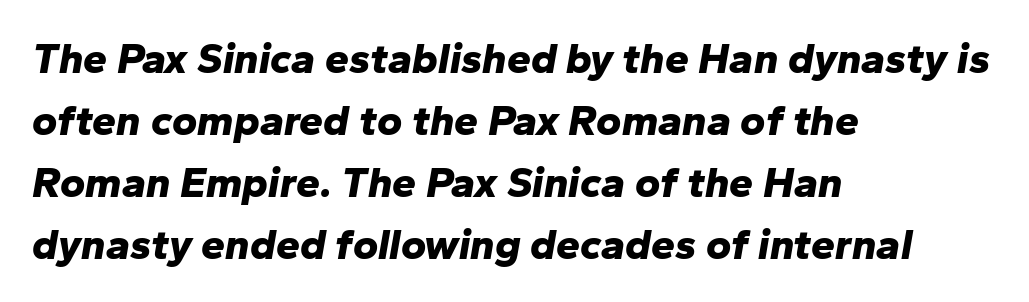
Q: Is the text bold? A: Yes.
Q: Is the text italic (slanted)? A: Yes, it leans right by about 10 degrees.
Q: Is the text underlined? A: No.
Q: How is the paragraph aligned? A: Left-aligned.
Q: Is the spacing between letters normal or unusually wide? A: Normal.
Q: Is the spacing between lines tight, normal or loose? A: Normal.
Q: Width (condensed, normal, or wide)? A: Normal.
Q: Stroke contrast? A: Low.
Q: x-height? A: Medium.
Q: Monospaced? A: No.
